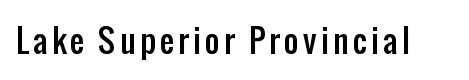
The image shows 32 px condensed sans-serif type, upright; set not underlined; low stroke contrast and a medium x-height.
